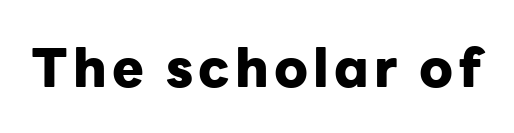
Strong, thick strokes mark this as bold type. The typeface chosen for these lines omits serifs. The foot of each line stays bare and open. A typesetter would call this proportional, since set widths differ per character. Posture: vertical.
